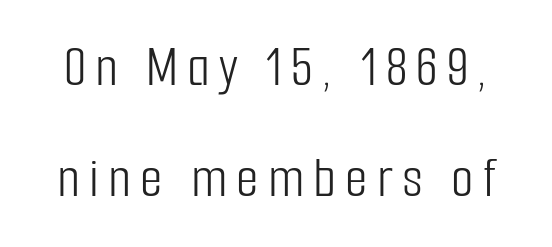
Q: Is the text bold? A: No.
Q: Is the text italic (slanted)? A: No, it is upright.
Q: Is the typeface a serif or a sans-serif typeface? A: Sans-serif.
Q: Is the text underlined? A: No.
Q: Is the spacing between lines tight, normal or loose? A: Loose.
Q: Width (condensed, normal, or wide)? A: Condensed.
Q: Stroke contrast? A: Low.
Q: x-height? A: Medium.
Q: Monospaced? A: No.
